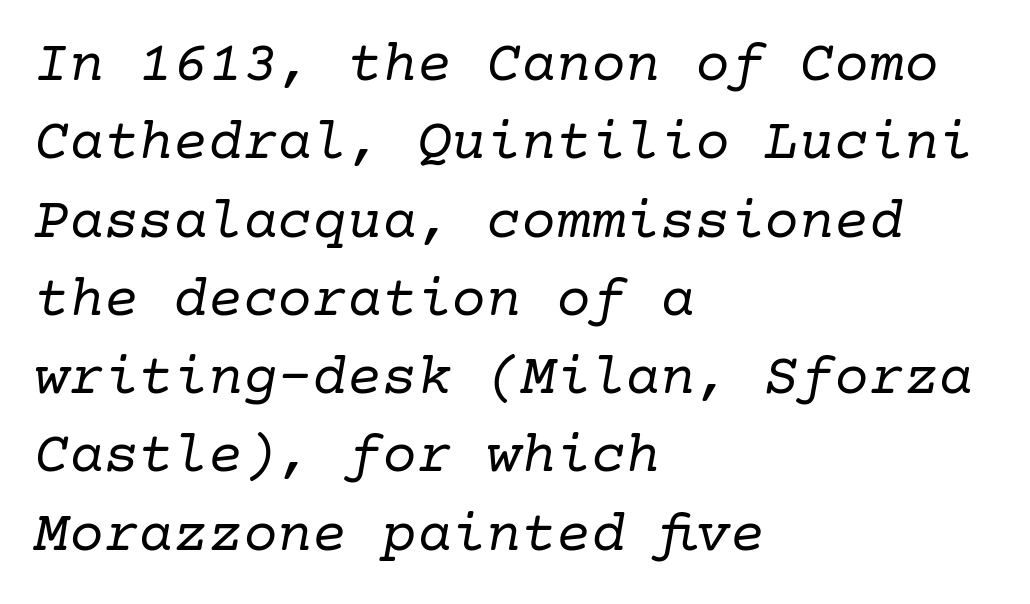
The image shows 58 px regular-weight serif type, italic (leaning right); set left-aligned, normal line spacing (1.35x), normal letter spacing, not underlined; low stroke contrast and a medium x-height.
